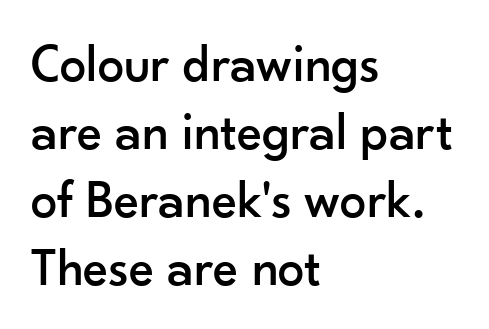
{"serif": "no", "italic": "no", "width": "normal", "stroke_contrast": "low", "x_height": "small", "monospaced": "no", "underline": "no", "align": "left", "line_spacing": "normal", "line_spacing_ratio": 1.28, "letter_spacing": "normal", "letter_spacing_em": 0.0, "glyph_px": 53}
